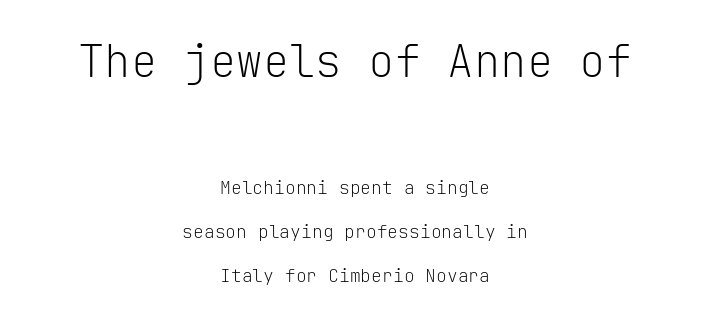
Q: Is the text bold? A: No.
Q: Is the text italic (slanted)? A: No, it is upright.
Q: Is the typeface a serif or a sans-serif typeface? A: Sans-serif.
Q: Is the text underlined? A: No.
Q: How is the paragraph aligned? A: Centered.
Q: Is the spacing between letters normal or unusually wide? A: Normal.
Q: Is the spacing between lines tight, normal or loose? A: Loose.
Q: Which block of text is set in a larger size, the first (top) or the second (bottom)? A: The first (top) one.
Q: Width (condensed, normal, or wide)? A: Normal.
Q: Stroke contrast? A: Low.
Q: x-height? A: Medium.
Q: Monospaced? A: Yes.
